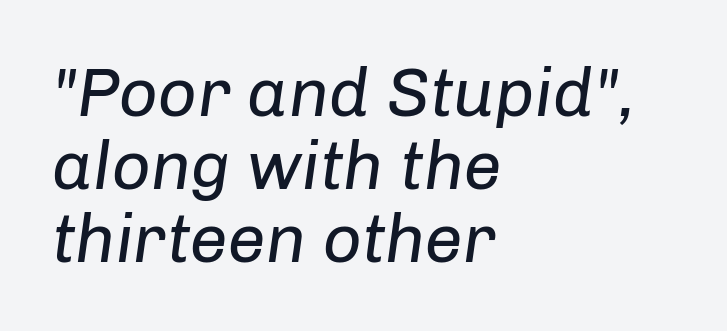
Q: Is the text bold? A: No.
Q: Is the text italic (slanted)? A: Yes, it leans right by about 8 degrees.
Q: Is the text underlined? A: No.
Q: How is the paragraph aligned? A: Left-aligned.
Q: Is the spacing between letters normal or unusually wide? A: Normal.
Q: Is the spacing between lines tight, normal or loose? A: Tight.
Q: Width (condensed, normal, or wide)? A: Normal.
Q: Stroke contrast? A: Low.
Q: x-height? A: Medium.
Q: Monospaced? A: No.
